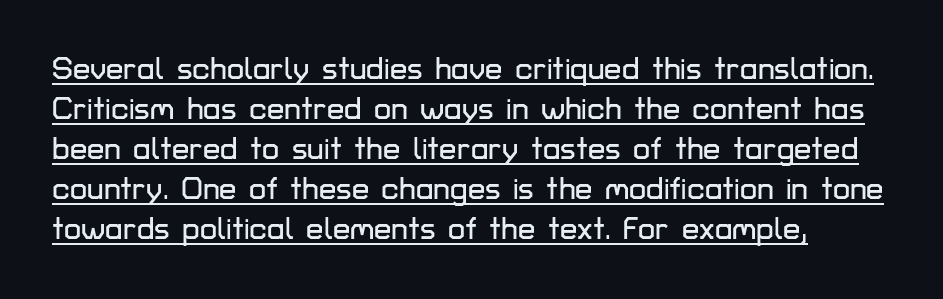
{"serif": "no", "italic": "no", "width": "normal", "stroke_contrast": "low", "x_height": "medium", "monospaced": "no", "underline": "yes", "line_spacing": "normal", "line_spacing_ratio": 1.29, "letter_spacing": "normal", "letter_spacing_em": 0.0, "glyph_px": 31}
